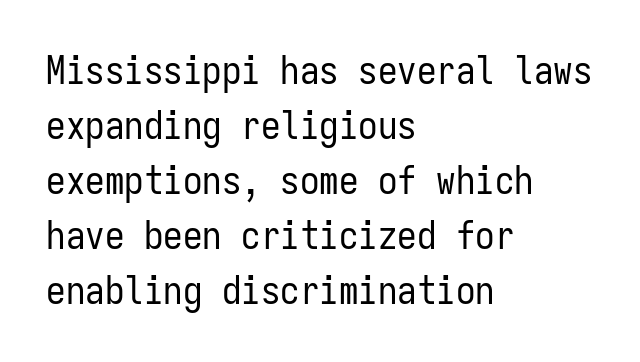
The image shows 39 px regular-weight, condensed sans-serif type, upright, monospaced; set left-aligned, normal line spacing (1.41x), normal letter spacing, not underlined; low stroke contrast and a medium x-height.
